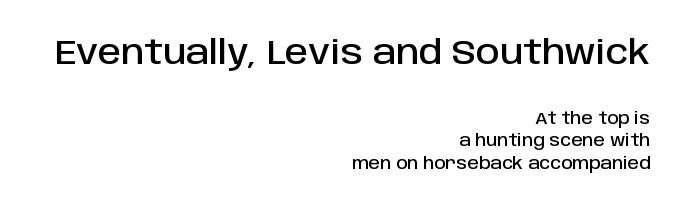
Q: Is the text italic (slanted)? A: No, it is upright.
Q: Is the typeface a serif or a sans-serif typeface? A: Sans-serif.
Q: Is the text underlined? A: No.
Q: How is the paragraph aligned? A: Right-aligned.
Q: Is the spacing between letters normal or unusually wide? A: Normal.
Q: Is the spacing between lines tight, normal or loose? A: Normal.
Q: Which block of text is set in a larger size, the first (top) or the second (bottom)? A: The first (top) one.
Q: Width (condensed, normal, or wide)? A: Normal.
Q: Stroke contrast? A: Low.
Q: x-height? A: Large.
Q: Monospaced? A: No.
